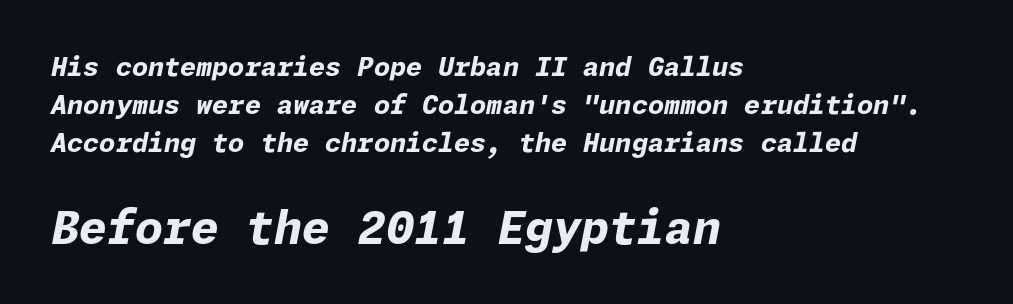
Students, note that the glyphs here touch the page at normal intervals. The vertical gap from one line to the next is medium. These lines are set flush left with a ragged right edge. Here the second block reads like a headline and the first like body copy.
